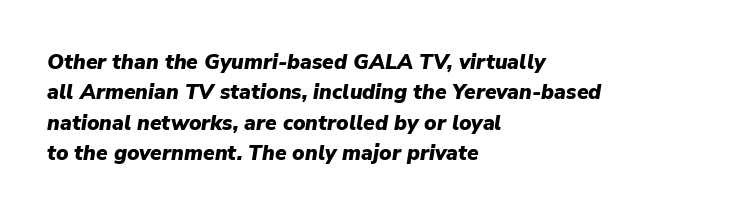
The image shows 21 px bold type, italic (leaning right); set left-aligned, normal line spacing (1.45x), normal letter spacing, not underlined.
